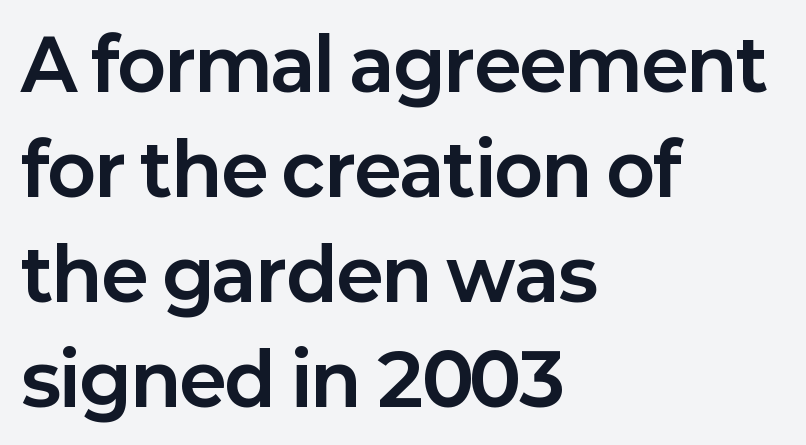
Q: Is the text bold? A: Yes.
Q: Is the text italic (slanted)? A: No, it is upright.
Q: Is the typeface a serif or a sans-serif typeface? A: Sans-serif.
Q: Is the text underlined? A: No.
Q: How is the paragraph aligned? A: Left-aligned.
Q: Is the spacing between letters normal or unusually wide? A: Normal.
Q: Is the spacing between lines tight, normal or loose? A: Normal.
Q: Width (condensed, normal, or wide)? A: Normal.
Q: Stroke contrast? A: Low.
Q: x-height? A: Medium.
Q: Monospaced? A: No.
